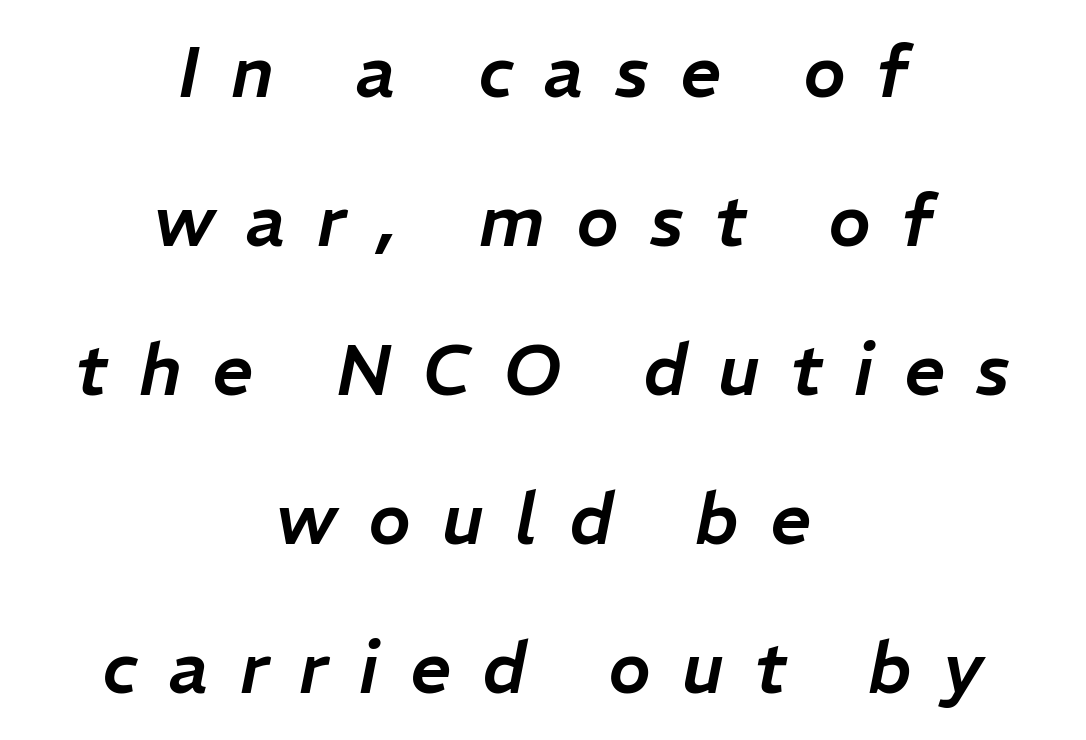
Q: Is the text italic (slanted)? A: Yes, it leans right by about 11 degrees.
Q: Is the text underlined? A: No.
Q: How is the paragraph aligned? A: Centered.
Q: Is the spacing between letters normal or unusually wide? A: Unusually wide.
Q: Is the spacing between lines tight, normal or loose? A: Loose.
Q: Width (condensed, normal, or wide)? A: Normal.
Q: Stroke contrast? A: Low.
Q: x-height? A: Medium.
Q: Monospaced? A: No.
